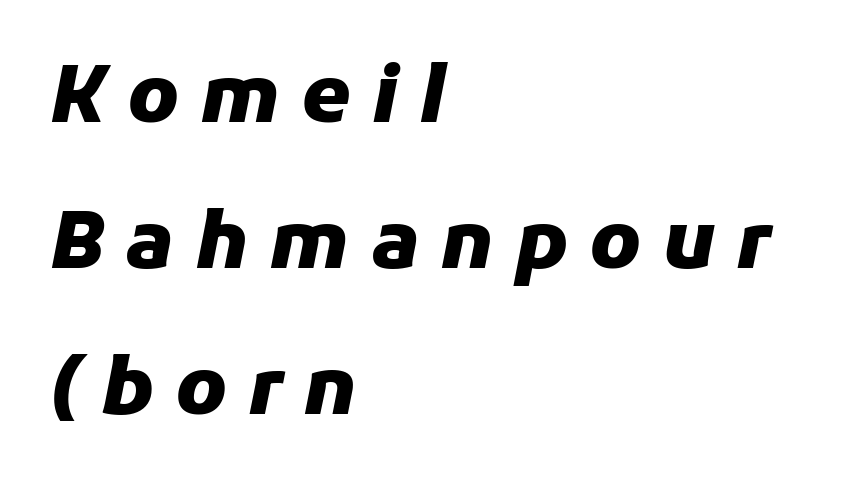
Decoration check: the copy has no underline. Compared with a centered layout, this one pins lines to the left instead. Caption: expanded tracking, letters set apart. The rendering uses natural spacing where letterforms have individual widths.
